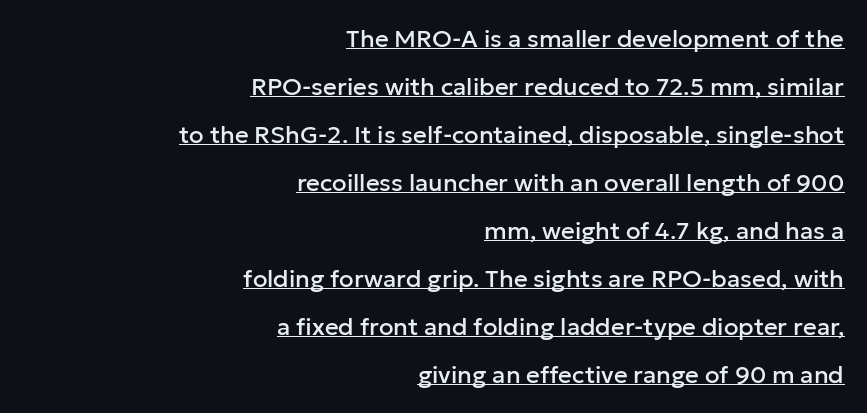
{"italic": "no", "underline": "yes", "align": "right", "line_spacing": "loose", "line_spacing_ratio": 2.0, "letter_spacing": "normal", "letter_spacing_em": 0.0, "glyph_px": 24}
